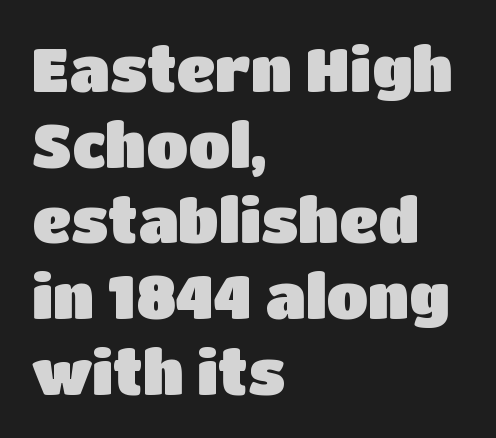
The image shows 61 px sans-serif type, upright; set left-aligned, line spacing 1.24x, normal letter spacing, not underlined; low stroke contrast and a large x-height.
